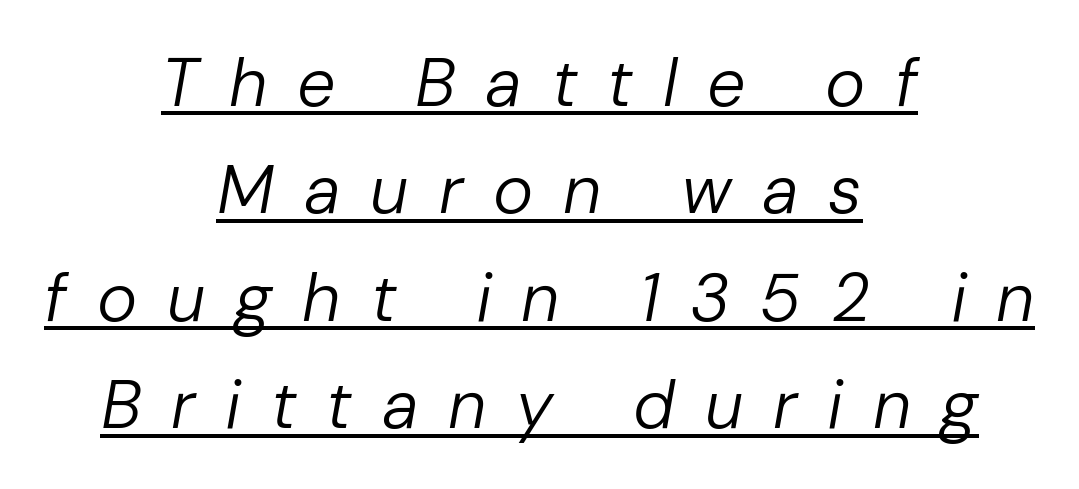
The image shows 68 px regular-weight type, italic (leaning right); set centered, normal line spacing (1.58x), unusually wide letter spacing (+0.44 em), underlined; low stroke contrast and a medium x-height.
